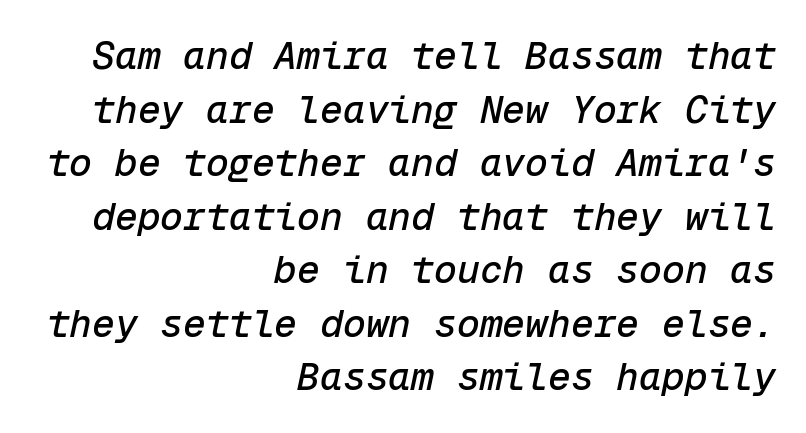
The image shows 38 px text type, italic (leaning right), monospaced; set right-aligned, normal line spacing (1.41x), normal letter spacing, not underlined; low stroke contrast and a medium x-height.
